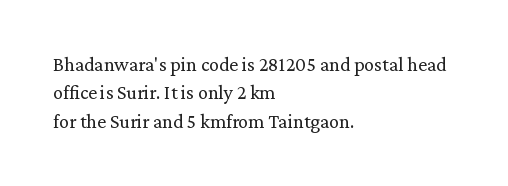
Glyph-to-glyph distance matches everyday printed text. One glance says typical: line gaps are just what's usual. A bare baseline throughout the passage. Does the lettering tilt? It doesn't — this is upright.
